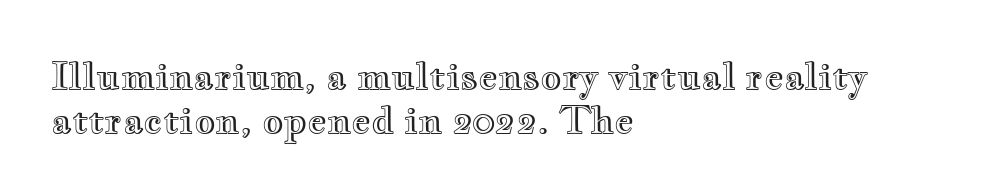
A bare baseline throughout the passage. A typesetter would call this proportional, since set widths differ per character. Short and long lines alike share a common starting point at left. The lettering holds an erect, upright posture throughout. Compared with typical body copy, the letter spacing here is the same.
